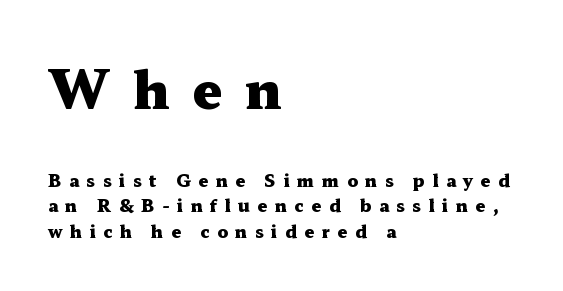
{"serif": "yes", "italic": "no", "bold": "yes", "weight": "heavy", "width": "wide", "stroke_contrast": "medium", "x_height": "medium", "monospaced": "no", "underline": "no", "align": "left", "line_spacing": "normal", "line_spacing_ratio": 1.49, "letter_spacing": "wide", "letter_spacing_em": 0.44, "larger_block": "first", "size_ratio": 3.06, "glyph_px": 52}
